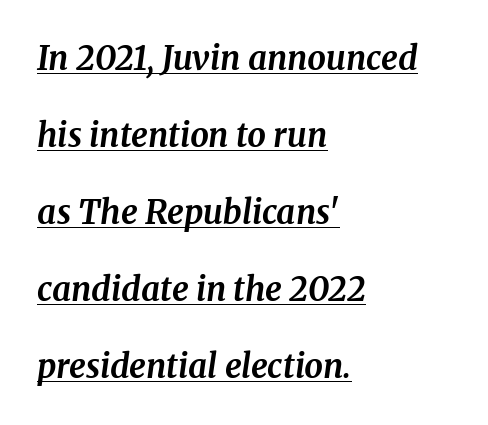
Q: Is the text bold? A: Yes.
Q: Is the text italic (slanted)? A: Yes, it leans right by about 8 degrees.
Q: Is the typeface a serif or a sans-serif typeface? A: Serif.
Q: Is the text underlined? A: Yes.
Q: How is the paragraph aligned? A: Left-aligned.
Q: Is the spacing between letters normal or unusually wide? A: Normal.
Q: Is the spacing between lines tight, normal or loose? A: Loose.
Q: Width (condensed, normal, or wide)? A: Normal.
Q: Stroke contrast? A: Medium.
Q: x-height? A: Medium.
Q: Monospaced? A: No.
